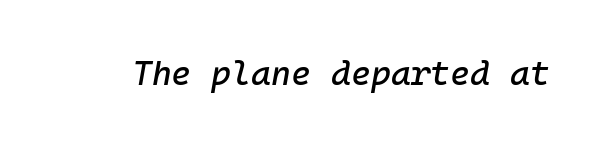
{"italic": "yes", "lean": "right", "slant_degrees": 10, "width": "normal", "stroke_contrast": "low", "x_height": "medium", "underline": "no", "letter_spacing": "normal", "letter_spacing_em": 0.0, "glyph_px": 34}
